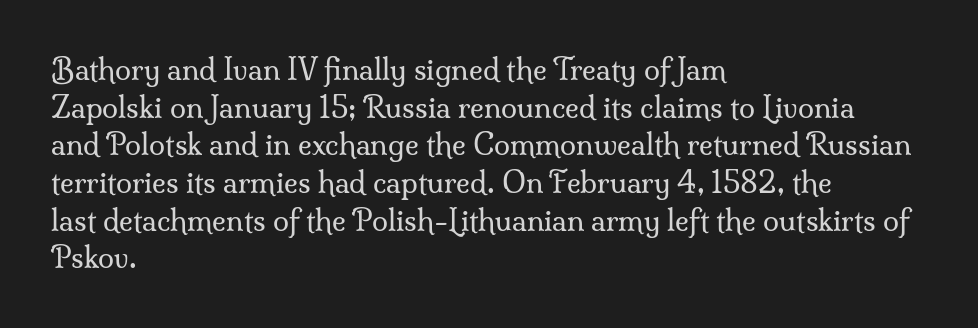
Students, note that the glyphs here touch the page at normal intervals. Yep, those are serifs on the letters. The passage shown is typed in a proportional face where columns would drift. The typeface has the unassuming heft of standard copy or less.
